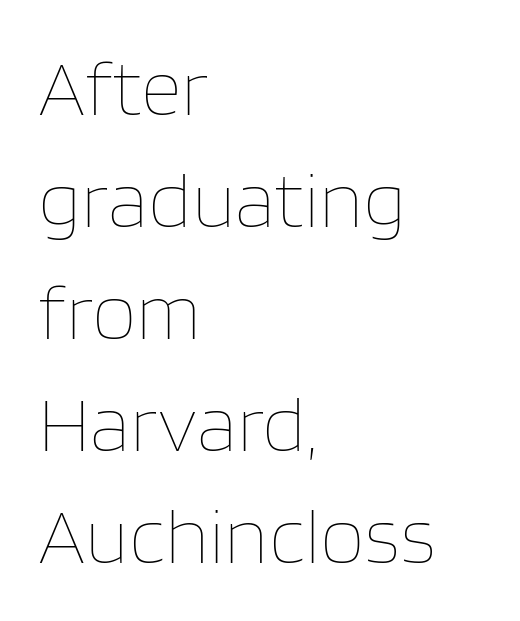
The image shows 80 px thin type, upright; set left-aligned, normal line spacing (1.4x), normal letter spacing, not underlined; low stroke contrast and a large x-height.
